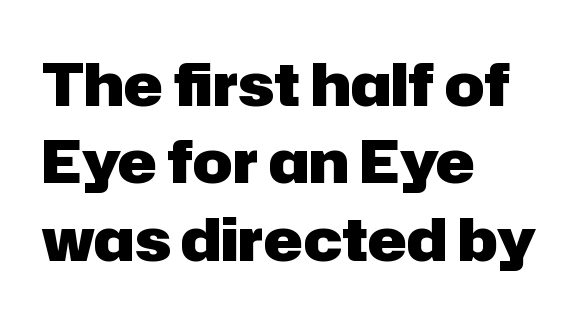
{"serif": "no", "italic": "no", "bold": "yes", "weight": "heavy", "width": "normal", "stroke_contrast": "low", "x_height": "medium", "monospaced": "no", "underline": "no", "align": "left", "line_spacing": "normal", "line_spacing_ratio": 1.31, "letter_spacing": "normal", "letter_spacing_em": 0.0, "glyph_px": 59}
